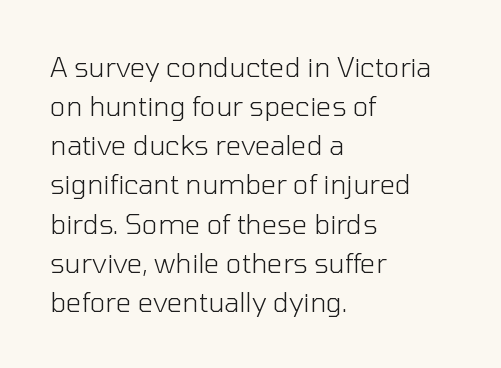
Default kerning and tracking; the words read as compact shapes. No heavy texture on the line: the type isn't bold. A roman cut, with each character standing at attention. Notice how the passage keeps a crisp vertical edge on the left only. Bare-footed words on every line.
